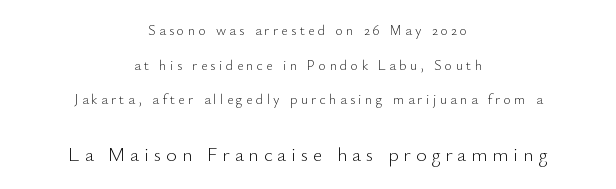
The image shows 20 px text type, upright; set centered, loose line spacing (2.47x), unusually wide letter spacing (+0.24 em), not underlined; the second (bottom) block is 1.43x larger.
